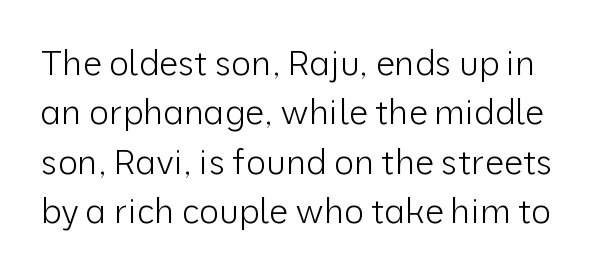
{"serif": "no", "italic": "no", "bold": "no", "weight": "light", "width": "normal", "stroke_contrast": "low", "x_height": "medium", "monospaced": "no", "underline": "no", "line_spacing": "normal", "line_spacing_ratio": 1.45, "letter_spacing": "normal", "letter_spacing_em": 0.0, "glyph_px": 34}
